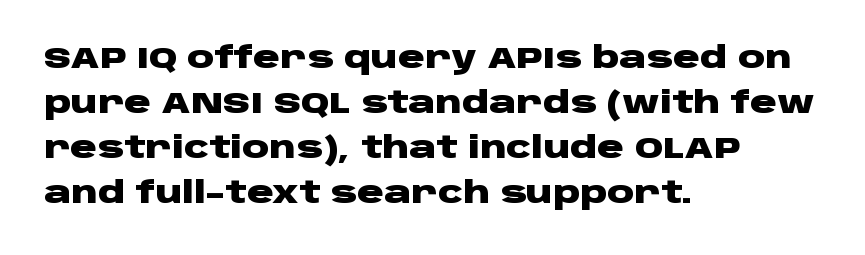
{"serif": "no", "italic": "no", "bold": "yes", "weight": "heavy", "width": "wide", "stroke_contrast": "low", "x_height": "large", "monospaced": "no", "underline": "no", "align": "left", "line_spacing": "normal", "line_spacing_ratio": 1.5, "letter_spacing": "normal", "letter_spacing_em": 0.0, "glyph_px": 30}
